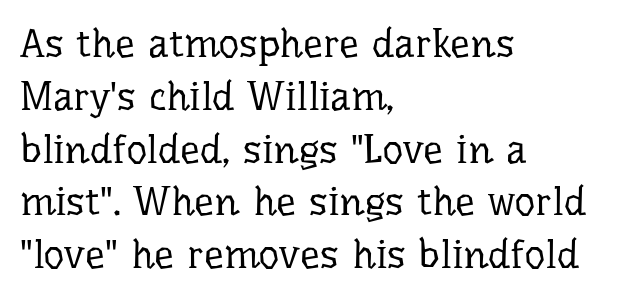
{"serif": "yes", "italic": "no", "bold": "no", "weight": "regular", "width": "normal", "stroke_contrast": "low", "x_height": "medium", "monospaced": "no", "underline": "no", "align": "left", "line_spacing": "normal", "line_spacing_ratio": 1.32, "letter_spacing": "normal", "letter_spacing_em": 0.0, "glyph_px": 40}
